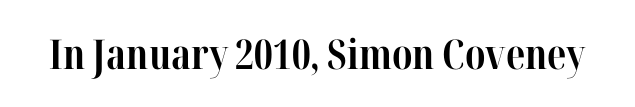
The image shows 41 px bold, condensed serif type, upright; set normal letter spacing, not underlined; high stroke contrast and a medium x-height.
